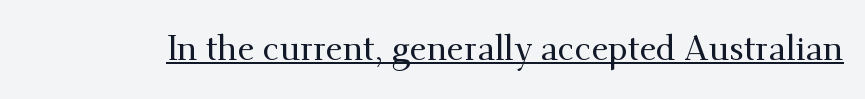
Q: Is the text italic (slanted)? A: No, it is upright.
Q: Is the typeface a serif or a sans-serif typeface? A: Serif.
Q: Is the text underlined? A: Yes.
Q: Is the spacing between letters normal or unusually wide? A: Normal.
Q: Width (condensed, normal, or wide)? A: Normal.
Q: Stroke contrast? A: Medium.
Q: x-height? A: Small.
Q: Monospaced? A: No.
